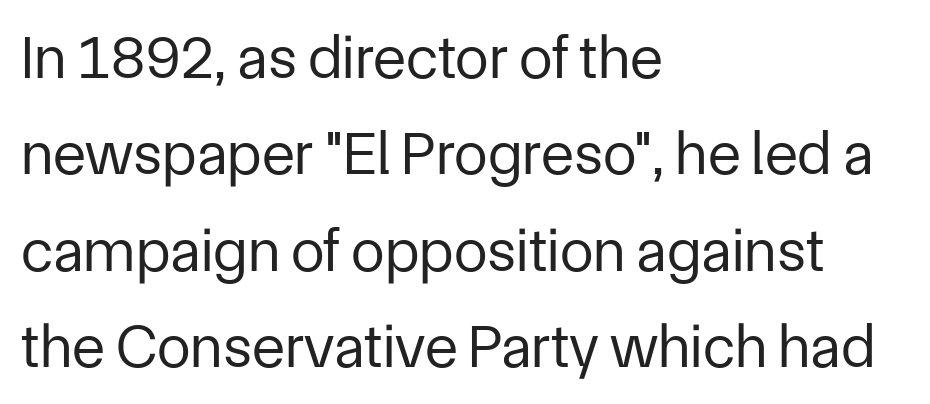
{"serif": "no", "italic": "no", "bold": "no", "weight": "regular", "width": "normal", "stroke_contrast": "low", "x_height": "medium", "monospaced": "no", "underline": "no", "align": "left", "line_spacing": "normal", "line_spacing_ratio": 1.58, "letter_spacing": "normal", "letter_spacing_em": 0.0, "glyph_px": 61}
